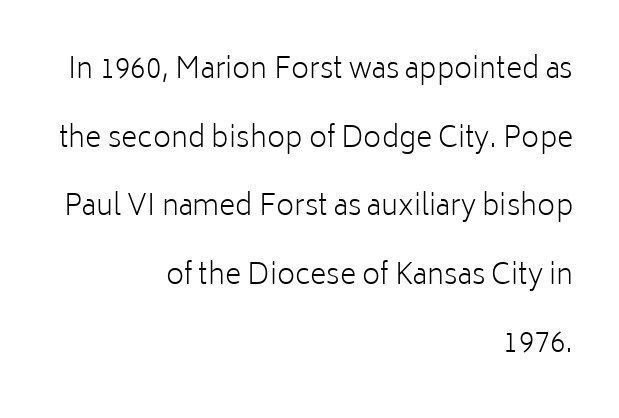
Q: Is the text bold? A: No.
Q: Is the text italic (slanted)? A: No, it is upright.
Q: Is the typeface a serif or a sans-serif typeface? A: Sans-serif.
Q: Is the text underlined? A: No.
Q: How is the paragraph aligned? A: Right-aligned.
Q: Is the spacing between letters normal or unusually wide? A: Normal.
Q: Is the spacing between lines tight, normal or loose? A: Loose.
Q: Width (condensed, normal, or wide)? A: Normal.
Q: Stroke contrast? A: Low.
Q: x-height? A: Medium.
Q: Monospaced? A: No.
